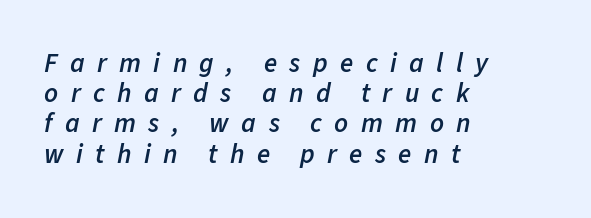
The image shows 27 px text type, italic (leaning right); set left-aligned, tight line spacing (1.12x), unusually wide letter spacing (+0.46 em), not underlined.
